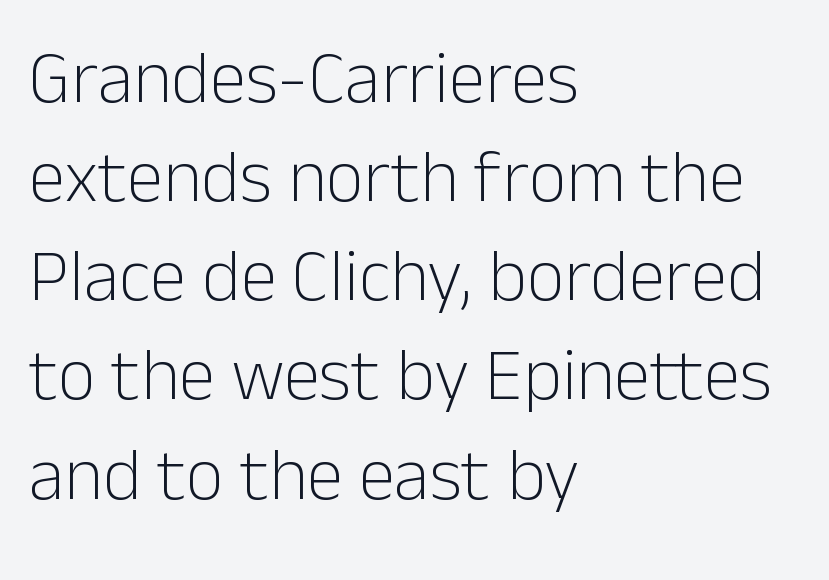
Q: Is the text bold? A: No.
Q: Is the text italic (slanted)? A: No, it is upright.
Q: Is the typeface a serif or a sans-serif typeface? A: Sans-serif.
Q: Is the text underlined? A: No.
Q: How is the paragraph aligned? A: Left-aligned.
Q: Is the spacing between letters normal or unusually wide? A: Normal.
Q: Is the spacing between lines tight, normal or loose? A: Normal.
Q: Width (condensed, normal, or wide)? A: Normal.
Q: Stroke contrast? A: Low.
Q: x-height? A: Medium.
Q: Monospaced? A: No.
